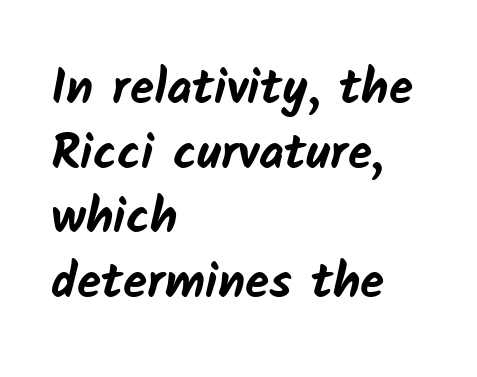
{"serif": "no", "bold": "yes", "weight": "bold", "width": "normal", "stroke_contrast": "low", "x_height": "medium", "monospaced": "no", "underline": "no", "align": "left", "line_spacing": "normal", "line_spacing_ratio": 1.32, "letter_spacing": "normal", "letter_spacing_em": 0.0, "glyph_px": 49}
